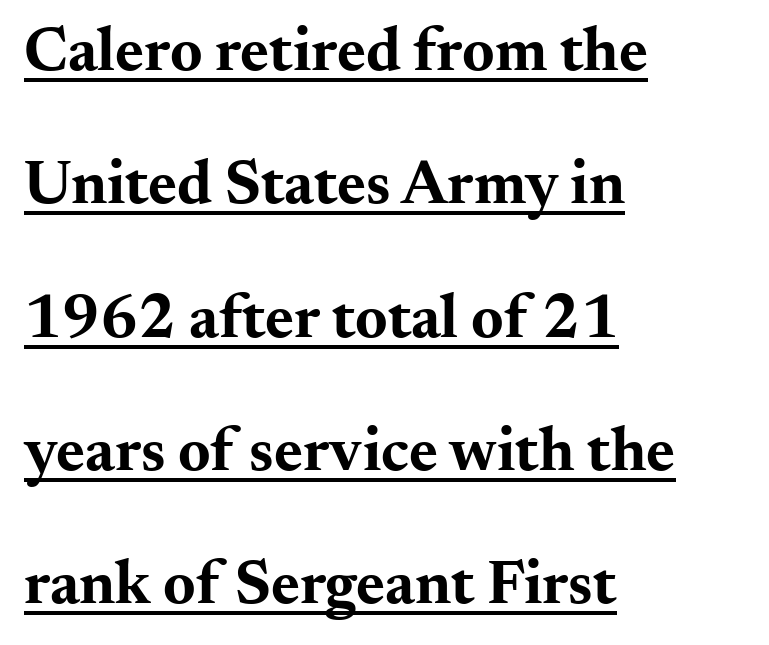
Check the space under the baseline: a stroke is drawn there. A full-strength bold gives these letters their thick strokes. Vertical strokes here are truly vertical. You could call the tracking neutral — neither tight nor loose.
